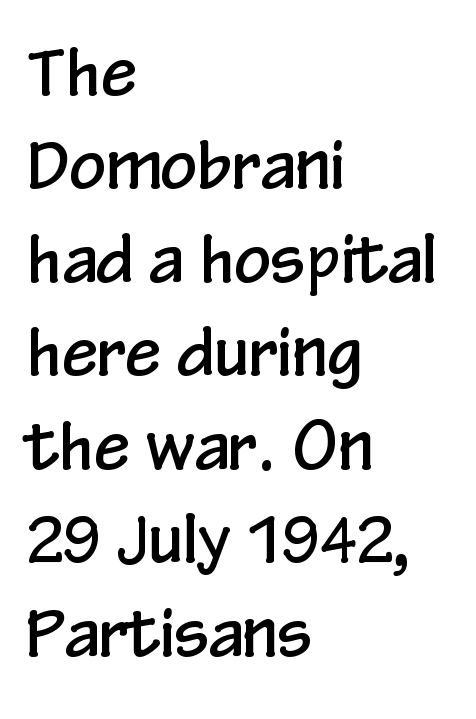
To sum up the face: it is a sans, with no serifs. Each letter keeps its own natural width here, so spacing adapts to shape. The lettering stays uniformly vertical, giving the passage a roman look. Is there much room between lines? A standard amount, neither cramped nor airy.
